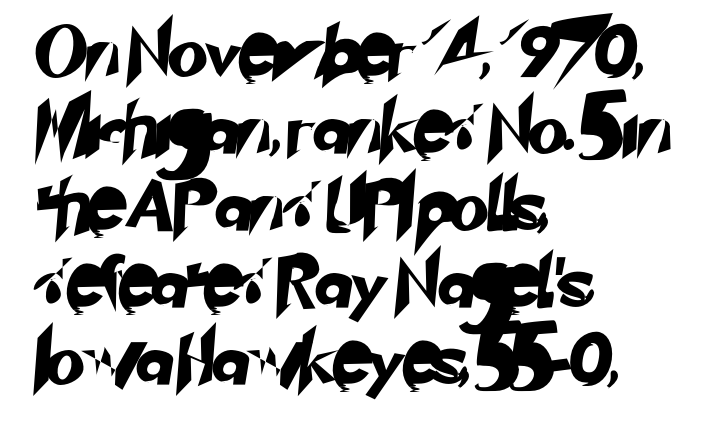
How are the letters spaced? Ordinarily, with no added tracking. Descenders are the only things crossing below the line. Reading down the block, your eye returns to a fixed left position each line. Note the varied advance widths — an 'i' is clearly narrower than an 'm'. The designer left line spacing at the default.
